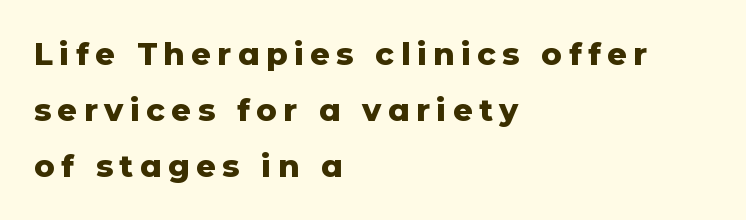
The image shows 31 px heavy sans-serif type, upright; set left-aligned, line spacing 1.81x, unusually wide letter spacing (+0.21 em), not underlined; low stroke contrast and a medium x-height.
